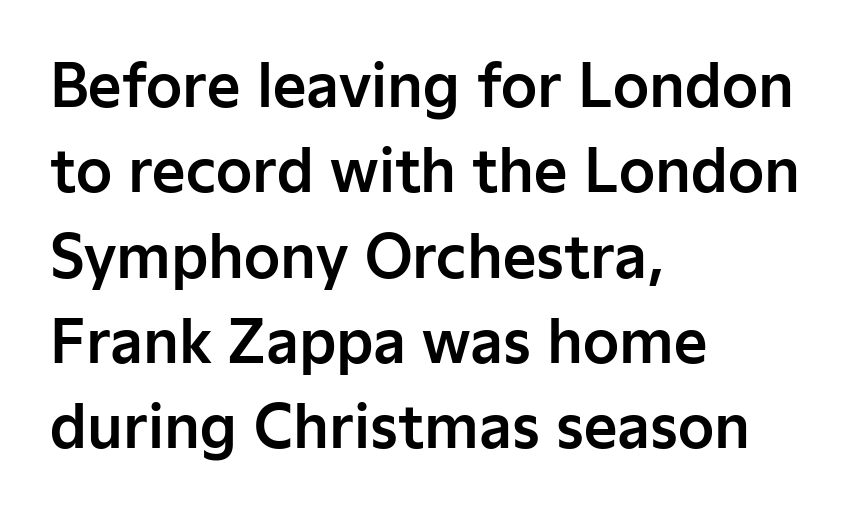
The image shows 58 px sans-serif type, upright; set left-aligned, normal line spacing (1.47x), normal letter spacing, not underlined; low stroke contrast and a medium x-height.
